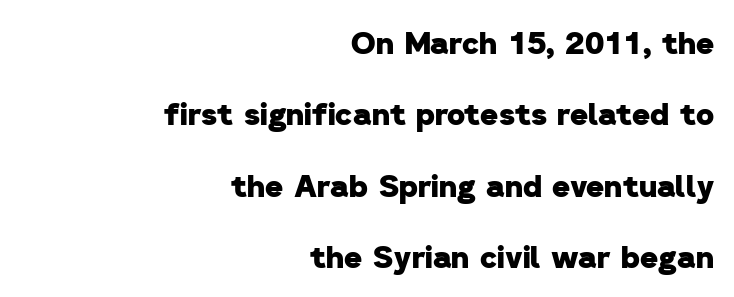
Q: Is the text bold? A: Yes.
Q: Is the typeface a serif or a sans-serif typeface? A: Sans-serif.
Q: Is the text underlined? A: No.
Q: How is the paragraph aligned? A: Right-aligned.
Q: Is the spacing between letters normal or unusually wide? A: Normal.
Q: Is the spacing between lines tight, normal or loose? A: Loose.
Q: Width (condensed, normal, or wide)? A: Normal.
Q: Stroke contrast? A: Low.
Q: x-height? A: Medium.
Q: Monospaced? A: No.
